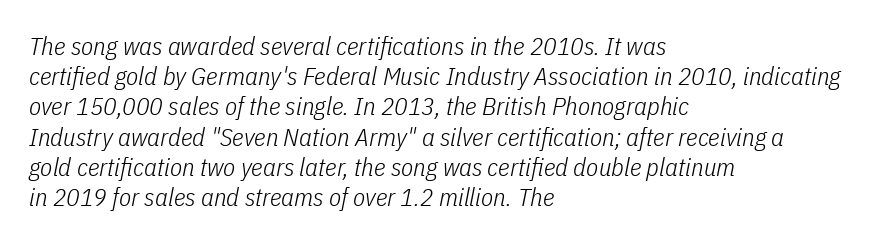
The passage is arranged the way most books set body copy — flush left. Look at the tracking — it's just the regular setting, nothing added. Underlining? Definitely not there. A quiet, ordinary-to-light weight characterises the typeface.
